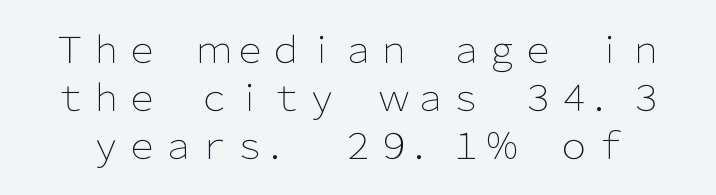
The image shows 36 px light sans-serif type, upright; set normal line spacing (1.33x), normal letter spacing, not underlined; low stroke contrast and a medium x-height.
